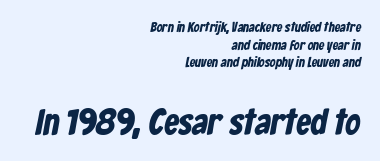
The image shows 37 px bold, condensed sans-serif type; set right-aligned, normal line spacing (1.26x), normal letter spacing, not underlined; the second (bottom) block is 2.64x larger; low stroke contrast and a medium x-height.
